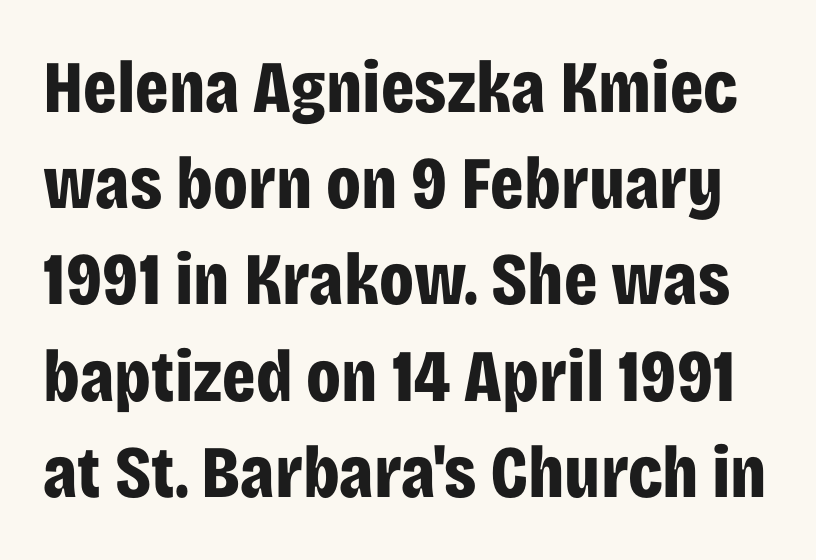
Q: Is the text bold? A: Yes.
Q: Is the text italic (slanted)? A: No, it is upright.
Q: Is the typeface a serif or a sans-serif typeface? A: Sans-serif.
Q: Is the text underlined? A: No.
Q: Is the spacing between letters normal or unusually wide? A: Normal.
Q: Is the spacing between lines tight, normal or loose? A: Normal.
Q: Width (condensed, normal, or wide)? A: Condensed.
Q: Stroke contrast? A: Low.
Q: x-height? A: Large.
Q: Monospaced? A: No.
